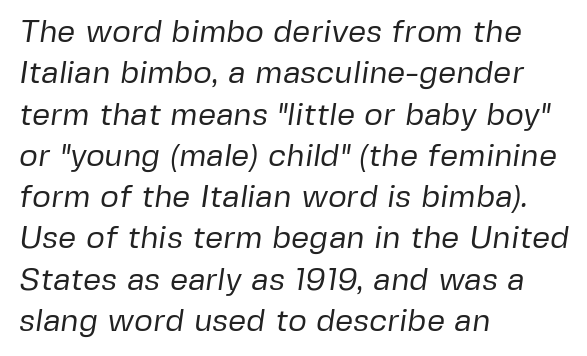
The image shows 32 px regular-weight sans-serif type; set left-aligned, normal line spacing (1.29x), normal letter spacing, not underlined; low stroke contrast and a medium x-height.
